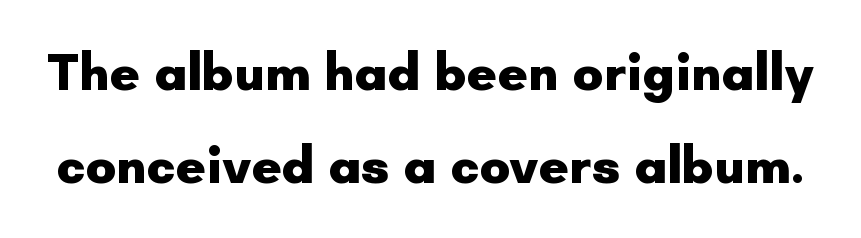
{"serif": "no", "italic": "no", "bold": "yes", "weight": "heavy", "width": "normal", "stroke_contrast": "low", "x_height": "small", "monospaced": "no", "underline": "no", "line_spacing_ratio": 1.78, "letter_spacing": "normal", "letter_spacing_em": 0.0, "glyph_px": 52}
